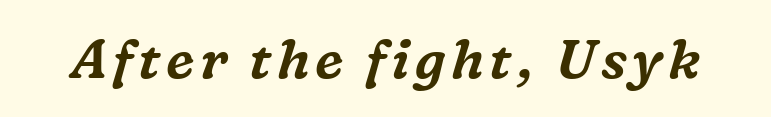
Q: Is the text italic (slanted)? A: Yes, it leans right by about 16 degrees.
Q: Is the typeface a serif or a sans-serif typeface? A: Serif.
Q: Is the text underlined? A: No.
Q: Width (condensed, normal, or wide)? A: Normal.
Q: Stroke contrast? A: Medium.
Q: x-height? A: Medium.
Q: Monospaced? A: No.
